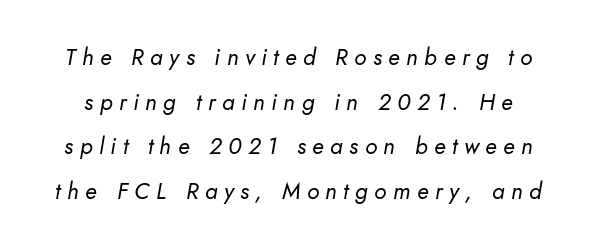
Q: Is the text bold? A: No.
Q: Is the text italic (slanted)? A: Yes, it leans right by about 10 degrees.
Q: Is the text underlined? A: No.
Q: Is the spacing between letters normal or unusually wide? A: Unusually wide.
Q: Is the spacing between lines tight, normal or loose? A: Loose.
